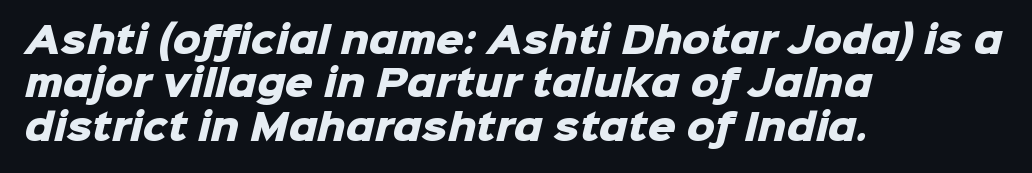
Q: Is the text bold? A: Yes.
Q: Is the typeface a serif or a sans-serif typeface? A: Sans-serif.
Q: Is the text underlined? A: No.
Q: How is the paragraph aligned? A: Left-aligned.
Q: Is the spacing between letters normal or unusually wide? A: Normal.
Q: Width (condensed, normal, or wide)? A: Normal.
Q: Stroke contrast? A: Low.
Q: x-height? A: Medium.
Q: Monospaced? A: No.
